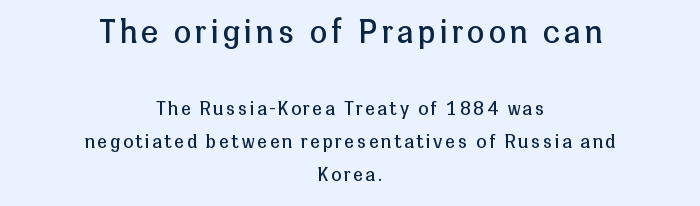
Q: Is the text bold? A: No.
Q: Is the text italic (slanted)? A: No, it is upright.
Q: Is the typeface a serif or a sans-serif typeface? A: Sans-serif.
Q: Is the text underlined? A: No.
Q: How is the paragraph aligned? A: Centered.
Q: Which block of text is set in a larger size, the first (top) or the second (bottom)? A: The first (top) one.
Q: Width (condensed, normal, or wide)? A: Normal.
Q: Stroke contrast? A: Low.
Q: x-height? A: Medium.
Q: Monospaced? A: No.
